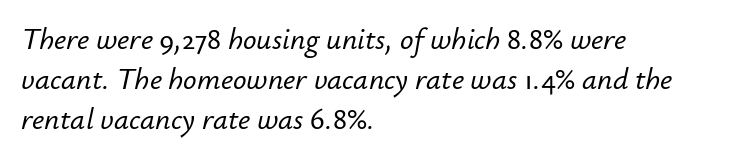
Is the type slanted? Yes — the strokes lean at a clear angle. Varying glyph widths throughout — classic text-font behaviour. Notice how descenders clear the ascenders below comfortably — that's standard leading. Layout note: lines flush left.
